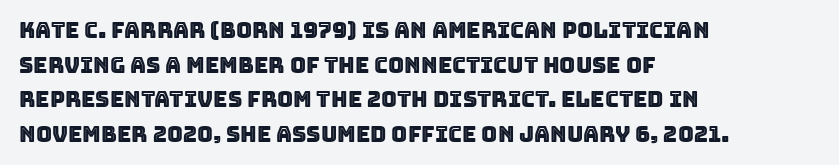
The setting favours the left margin, as ordinary paragraphs usually do. The letters stand straight up with perfectly vertical stems. Baseline-to-baseline distance is the conventional proportion of letter height. Beneath every word, the page is bare. Is the letter spacing exaggerated? No — it looks like the ordinary default.
